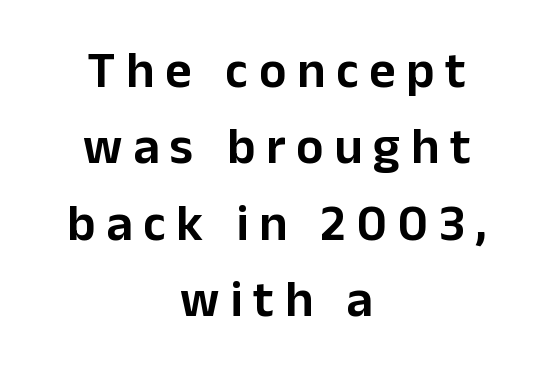
The image shows 51 px sans-serif type, upright; set centered, normal line spacing (1.5x), unusually wide letter spacing (+0.21 em), not underlined; low stroke contrast and a medium x-height.
